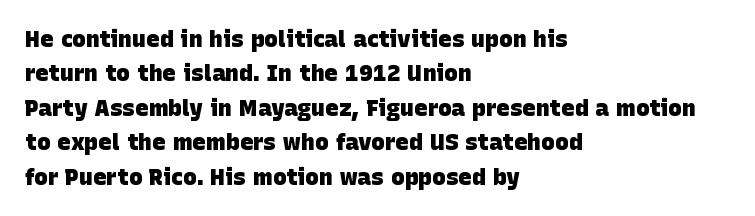
The area under the type is left untouched. Line starts are locked; line ends wander. Regarding leading, the lines here are spaced in the standard way. Heavy, bold letterforms.
